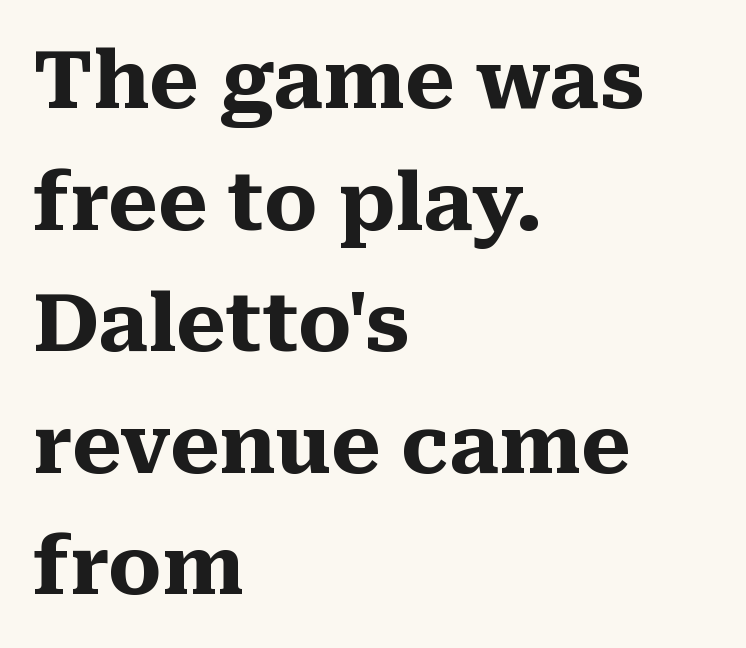
The image shows 80 px heavy serif type, upright; set left-aligned, normal line spacing (1.52x), normal letter spacing, not underlined; medium stroke contrast and a medium x-height.
